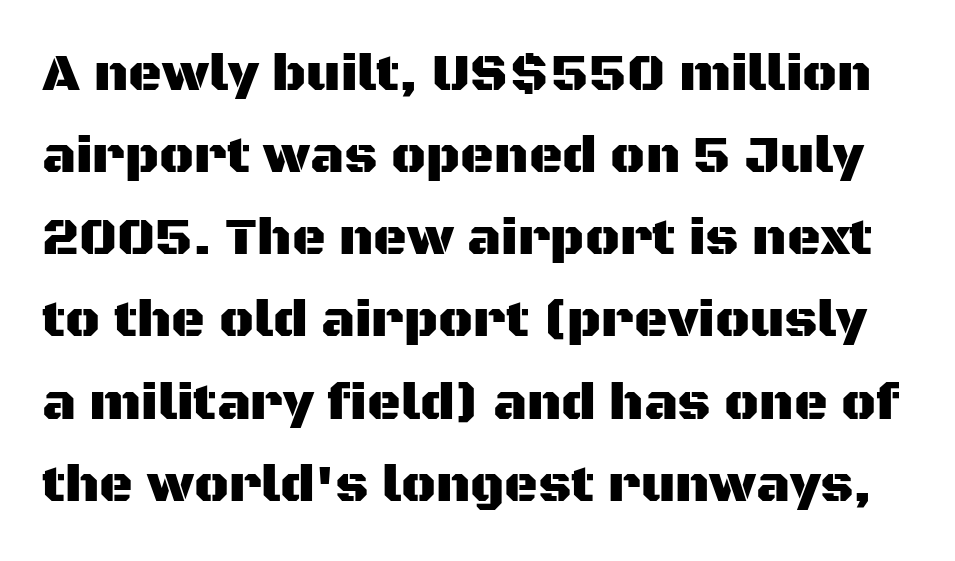
Q: Is the text italic (slanted)? A: No, it is upright.
Q: Is the typeface a serif or a sans-serif typeface? A: Sans-serif.
Q: Is the text underlined? A: No.
Q: Is the spacing between letters normal or unusually wide? A: Normal.
Q: Is the spacing between lines tight, normal or loose? A: Normal.
Q: Width (condensed, normal, or wide)? A: Normal.
Q: Stroke contrast? A: Medium.
Q: x-height? A: Large.
Q: Monospaced? A: No.
